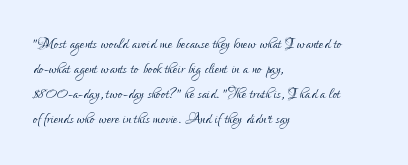
Underline: absent. These glyphs show unthickened strokes, regular width or finer. The leading is moderate, giving the passage an even texture.
